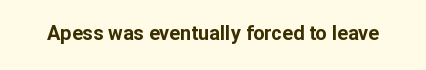
The rendering keeps characters at their native spacing. Underlining? Definitely not there. Nope, not italic — everything's standing straight. Set as a true bold cut, around the 700 mark.
